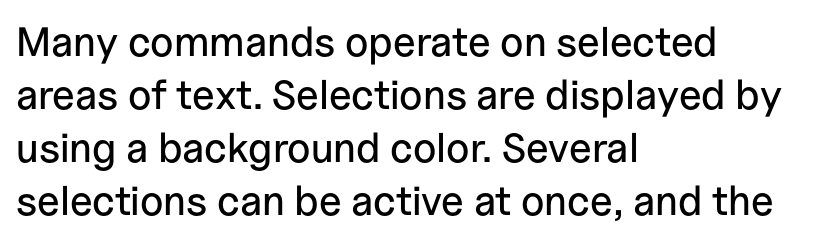
The image shows 41 px sans-serif type, upright; set left-aligned, normal line spacing (1.29x), normal letter spacing, not underlined; low stroke contrast and a medium x-height.
